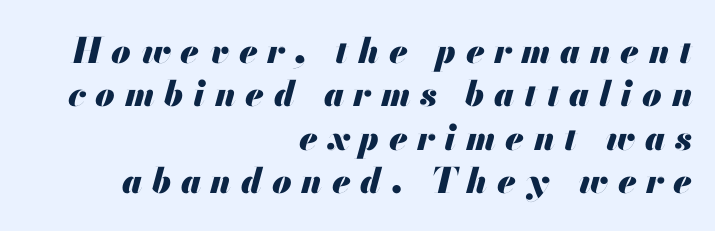
Q: Is the text bold? A: Yes.
Q: Is the text italic (slanted)? A: Yes, it leans right by about 13 degrees.
Q: Is the text underlined? A: No.
Q: How is the paragraph aligned? A: Right-aligned.
Q: Is the spacing between letters normal or unusually wide? A: Unusually wide.
Q: Width (condensed, normal, or wide)? A: Normal.
Q: Stroke contrast? A: Medium.
Q: x-height? A: Small.
Q: Monospaced? A: No.
